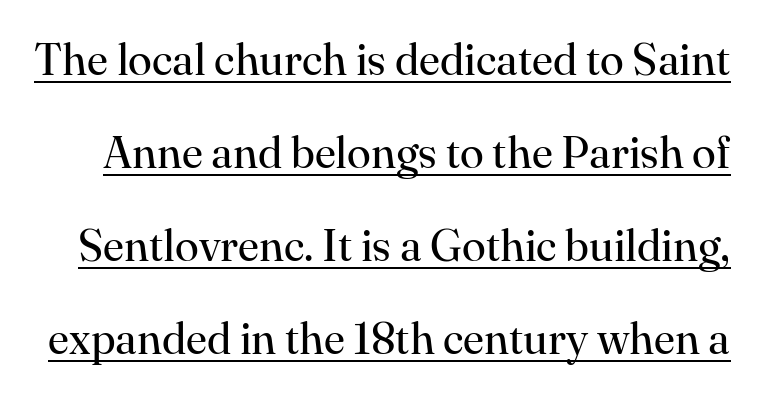
{"serif": "yes", "italic": "no", "bold": "no", "weight": "regular", "width": "normal", "stroke_contrast": "high", "x_height": "small", "monospaced": "no", "underline": "yes", "line_spacing": "loose", "line_spacing_ratio": 2.11, "letter_spacing": "normal", "letter_spacing_em": 0.0, "glyph_px": 44}
